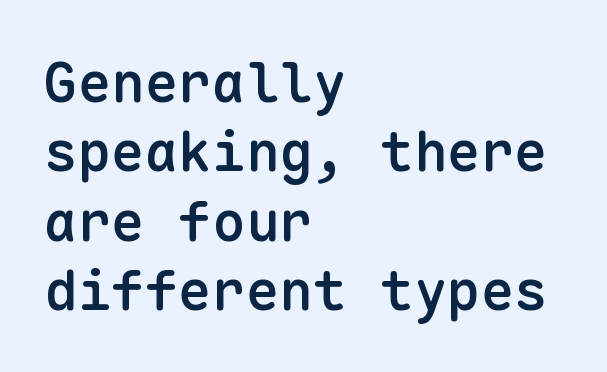
Every stem runs plumb, perpendicular to the baseline. The typesetting leans somewhat heavy: a semibold. Note: no serifs on the glyphs. The face used here is rendered with its standard letterfit. Notice how the passage keeps a crisp vertical edge on the left only.
